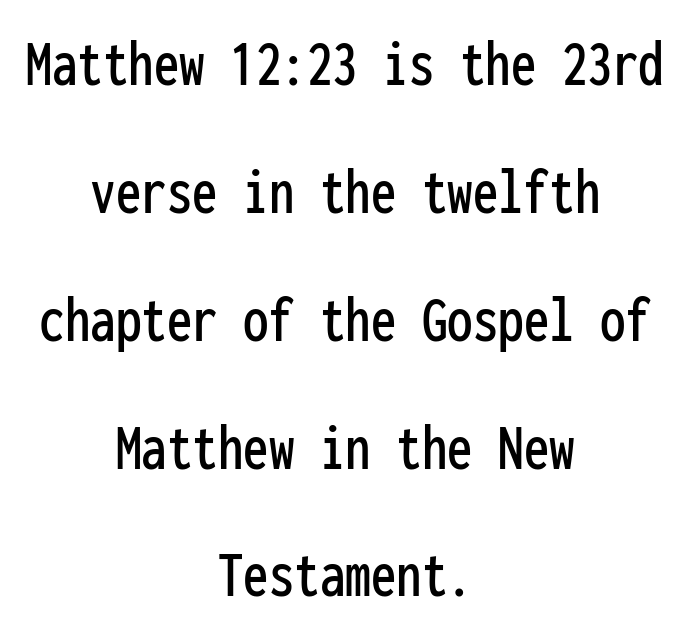
Q: Is the text italic (slanted)? A: No, it is upright.
Q: Is the typeface a serif or a sans-serif typeface? A: Sans-serif.
Q: Is the text underlined? A: No.
Q: How is the paragraph aligned? A: Centered.
Q: Is the spacing between letters normal or unusually wide? A: Normal.
Q: Width (condensed, normal, or wide)? A: Condensed.
Q: Stroke contrast? A: Low.
Q: x-height? A: Medium.
Q: Monospaced? A: Yes.
